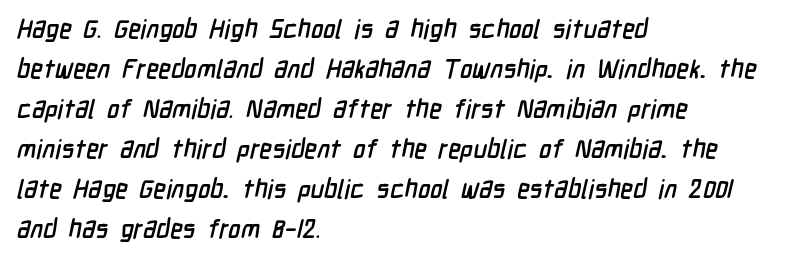
The image shows 26 px text type; set left-aligned, normal line spacing (1.54x), normal letter spacing, not underlined.
